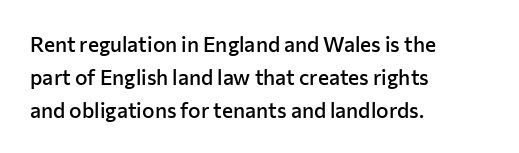
Q: Is the text bold? A: Semi-bold.
Q: Is the text italic (slanted)? A: No, it is upright.
Q: Is the text underlined? A: No.
Q: How is the paragraph aligned? A: Left-aligned.
Q: Is the spacing between letters normal or unusually wide? A: Normal.
Q: Is the spacing between lines tight, normal or loose? A: Normal.
